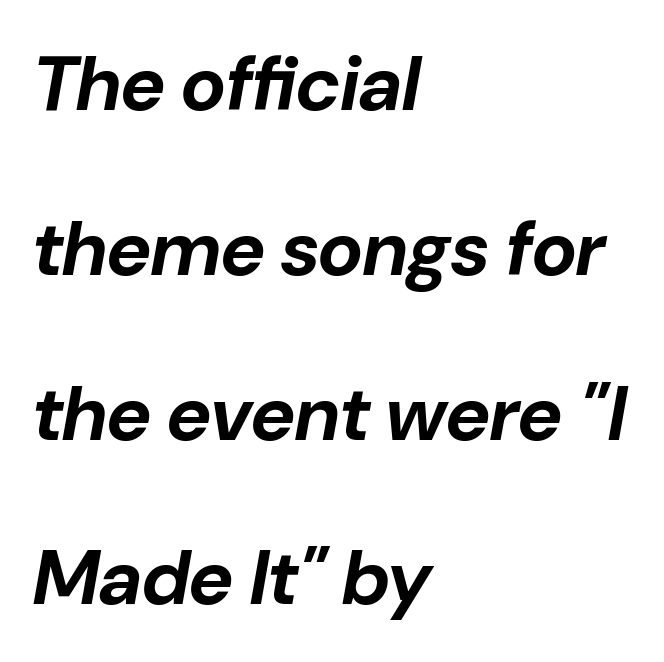
Q: Is the text bold? A: Yes.
Q: Is the text italic (slanted)? A: Yes, it leans right by about 10 degrees.
Q: Is the text underlined? A: No.
Q: How is the paragraph aligned? A: Left-aligned.
Q: Is the spacing between letters normal or unusually wide? A: Normal.
Q: Is the spacing between lines tight, normal or loose? A: Loose.
Q: Width (condensed, normal, or wide)? A: Normal.
Q: Stroke contrast? A: Low.
Q: x-height? A: Medium.
Q: Monospaced? A: No.
